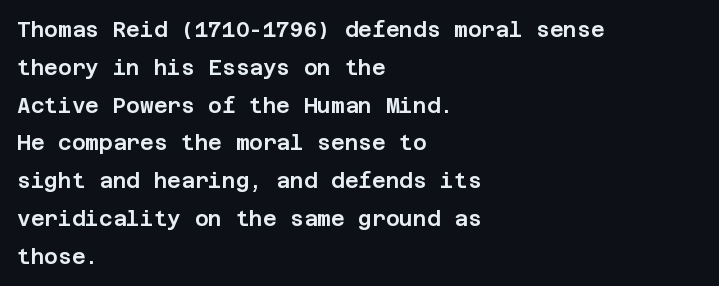
{"italic": "no", "underline": "no", "align": "left", "line_spacing_ratio": 1.8, "letter_spacing": "normal", "letter_spacing_em": 0.0, "glyph_px": 21}
